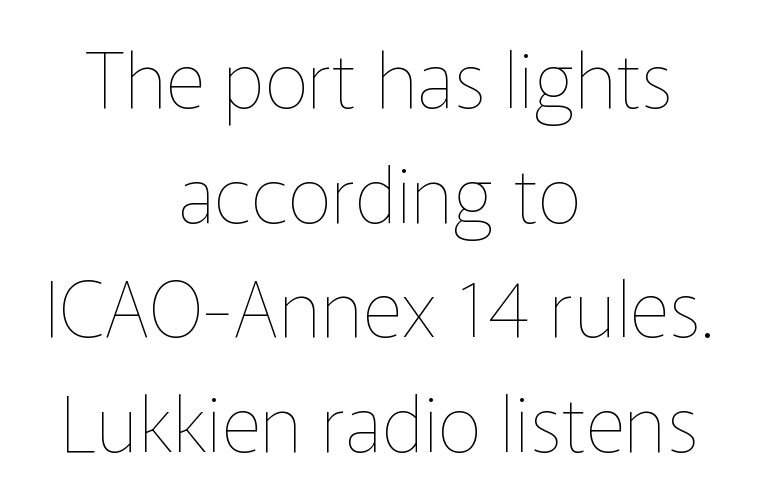
The image shows 78 px thin type, upright; set centered, normal line spacing (1.47x), normal letter spacing, not underlined; low stroke contrast and a medium x-height.
